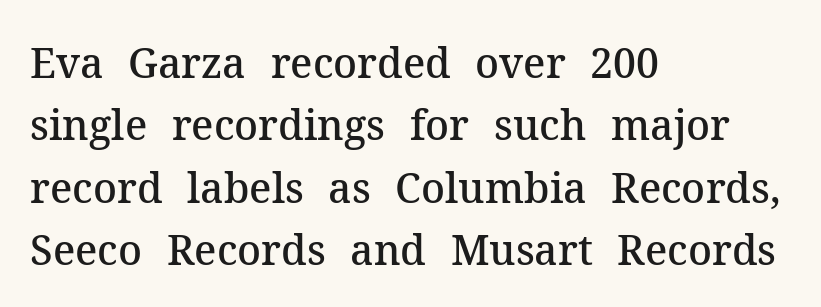
{"serif": "yes", "italic": "no", "bold": "semi", "weight": "semibold", "width": "normal", "stroke_contrast": "medium", "x_height": "medium", "monospaced": "no", "underline": "no", "align": "left", "line_spacing": "normal", "line_spacing_ratio": 1.52, "letter_spacing": "normal", "letter_spacing_em": 0.0, "glyph_px": 41}
